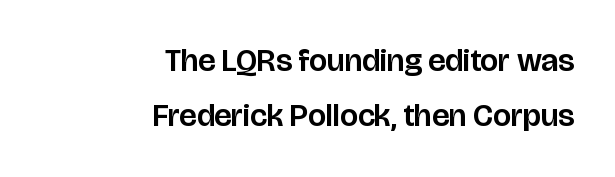
{"serif": "no", "italic": "no", "width": "normal", "stroke_contrast": "low", "x_height": "large", "monospaced": "no", "underline": "no", "align": "right", "line_spacing_ratio": 1.72, "letter_spacing": "normal", "letter_spacing_em": 0.0, "glyph_px": 32}
